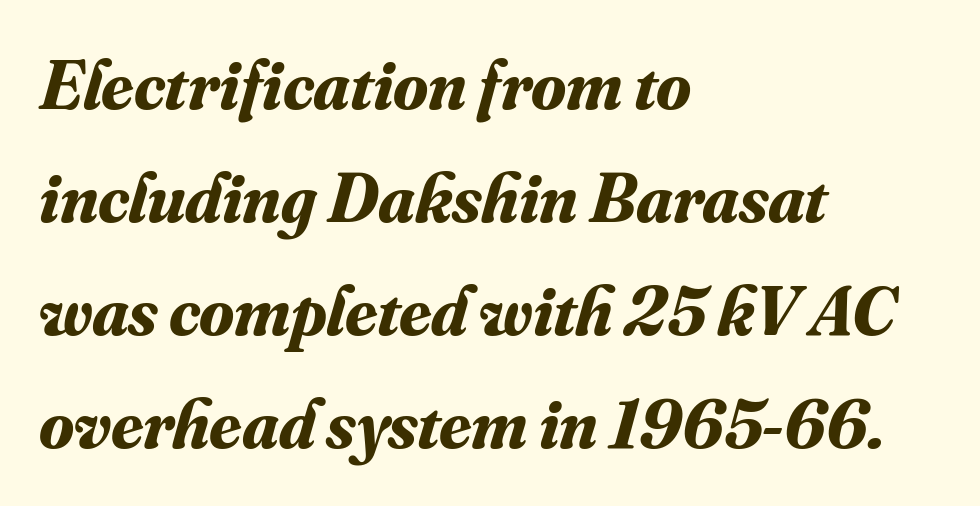
The image shows 71 px bold serif type, italic (leaning right); set left-aligned, normal line spacing (1.59x), normal letter spacing, not underlined; medium stroke contrast and a small x-height.
